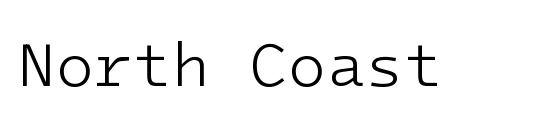
Q: Is the text bold? A: No.
Q: Is the text italic (slanted)? A: No, it is upright.
Q: Is the typeface a serif or a sans-serif typeface? A: Sans-serif.
Q: Is the text underlined? A: No.
Q: Is the spacing between letters normal or unusually wide? A: Normal.
Q: Width (condensed, normal, or wide)? A: Normal.
Q: Stroke contrast? A: Low.
Q: x-height? A: Medium.
Q: Monospaced? A: Yes.
